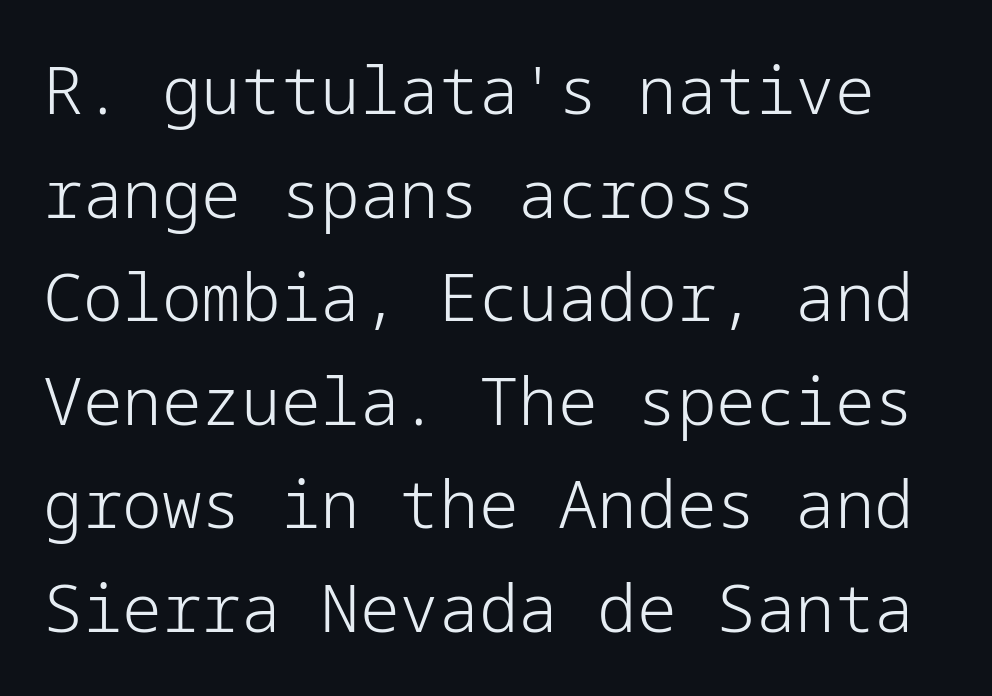
Q: Is the text bold? A: No.
Q: Is the text italic (slanted)? A: No, it is upright.
Q: Is the typeface a serif or a sans-serif typeface? A: Sans-serif.
Q: Is the text underlined? A: No.
Q: How is the paragraph aligned? A: Left-aligned.
Q: Is the spacing between letters normal or unusually wide? A: Normal.
Q: Is the spacing between lines tight, normal or loose? A: Normal.
Q: Width (condensed, normal, or wide)? A: Normal.
Q: Stroke contrast? A: Low.
Q: x-height? A: Medium.
